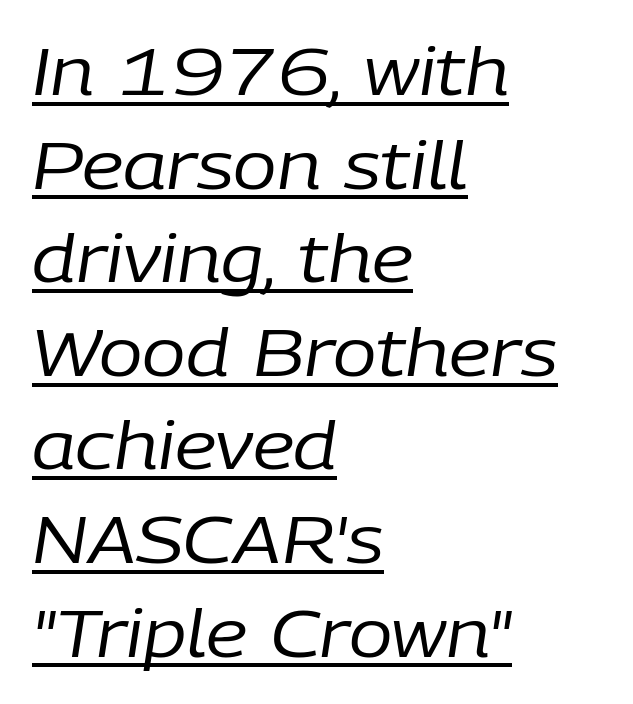
Q: Is the text bold? A: No.
Q: Is the text italic (slanted)? A: Yes, it leans right by about 9 degrees.
Q: Is the text underlined? A: Yes.
Q: How is the paragraph aligned? A: Left-aligned.
Q: Is the spacing between letters normal or unusually wide? A: Normal.
Q: Is the spacing between lines tight, normal or loose? A: Normal.
Q: Width (condensed, normal, or wide)? A: Normal.
Q: Stroke contrast? A: Low.
Q: x-height? A: Medium.
Q: Monospaced? A: No.
